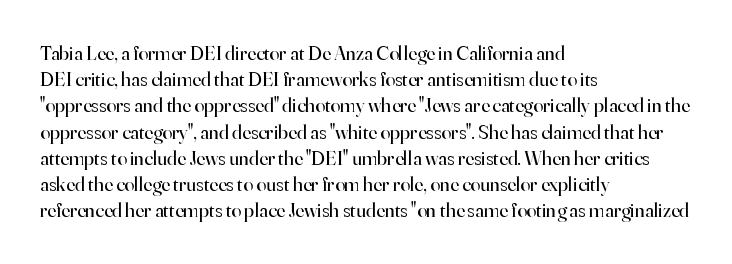
Q: Is the text bold? A: No.
Q: Is the text italic (slanted)? A: No, it is upright.
Q: Is the text underlined? A: No.
Q: How is the paragraph aligned? A: Left-aligned.
Q: Is the spacing between letters normal or unusually wide? A: Normal.
Q: Is the spacing between lines tight, normal or loose? A: Normal.
